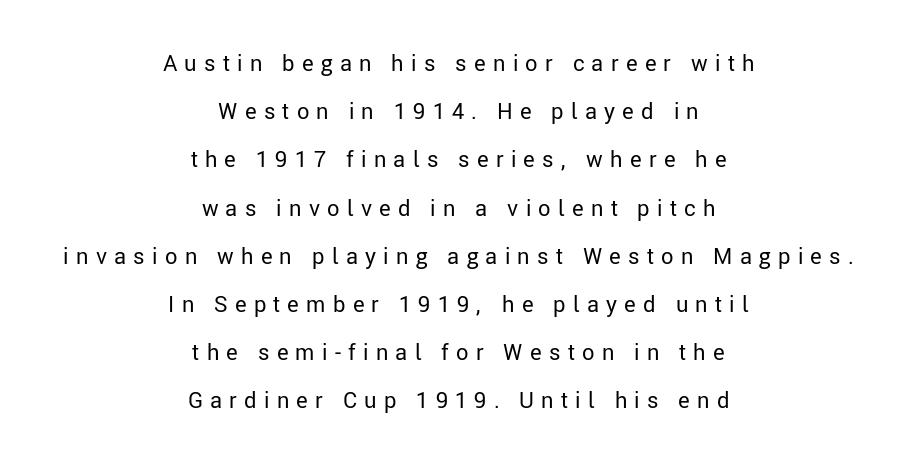
The image shows 22 px text type, upright; set centered, loose line spacing (2.19x), unusually wide letter spacing (+0.33 em), not underlined.
